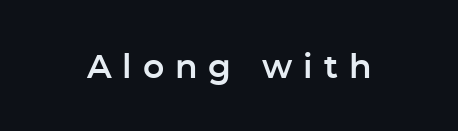
Q: Is the text italic (slanted)? A: No, it is upright.
Q: Is the typeface a serif or a sans-serif typeface? A: Sans-serif.
Q: Is the text underlined? A: No.
Q: Is the spacing between letters normal or unusually wide? A: Unusually wide.
Q: Width (condensed, normal, or wide)? A: Normal.
Q: Stroke contrast? A: Low.
Q: x-height? A: Medium.
Q: Monospaced? A: No.
